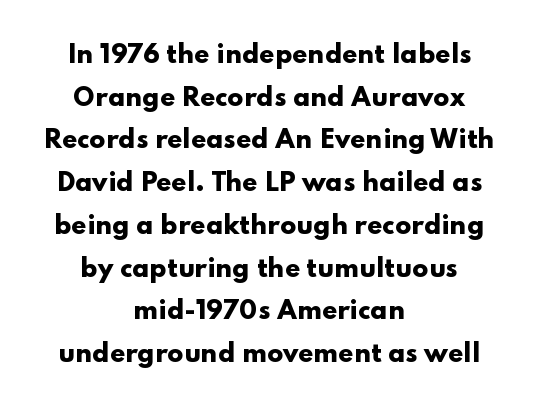
The image shows 24 px bold type, upright; set centered, line spacing 1.78x, normal letter spacing, not underlined.
